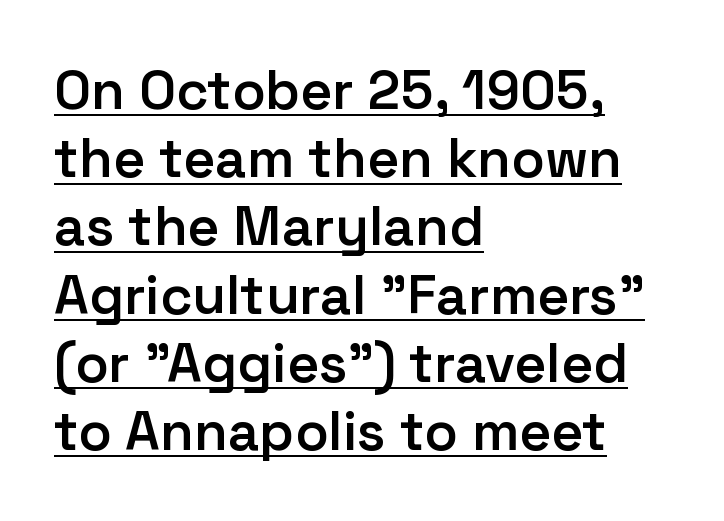
Q: Is the text bold? A: Semi-bold.
Q: Is the text italic (slanted)? A: No, it is upright.
Q: Is the typeface a serif or a sans-serif typeface? A: Sans-serif.
Q: Is the text underlined? A: Yes.
Q: How is the paragraph aligned? A: Left-aligned.
Q: Is the spacing between letters normal or unusually wide? A: Normal.
Q: Width (condensed, normal, or wide)? A: Normal.
Q: Stroke contrast? A: Low.
Q: x-height? A: Medium.
Q: Monospaced? A: No.
